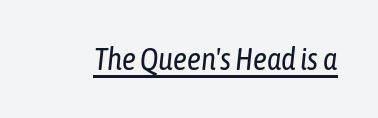
Q: Is the text bold? A: No.
Q: Is the text italic (slanted)? A: Yes, it leans right by about 6 degrees.
Q: Is the text underlined? A: Yes.
Q: Is the spacing between letters normal or unusually wide? A: Normal.
Q: Width (condensed, normal, or wide)? A: Condensed.
Q: Stroke contrast? A: Low.
Q: x-height? A: Medium.
Q: Monospaced? A: No.
